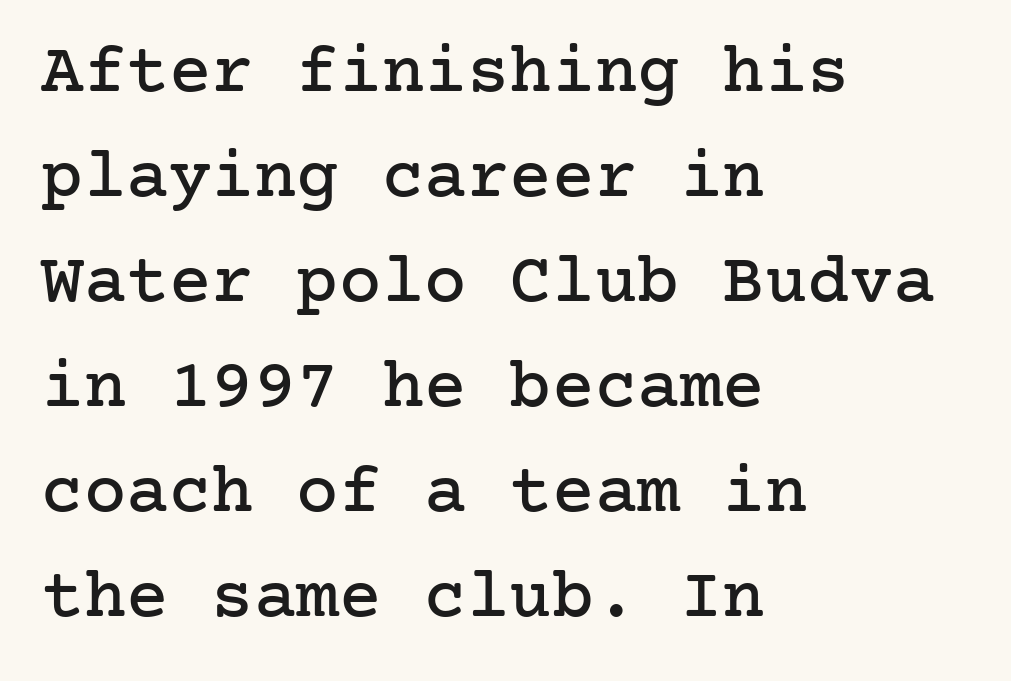
Q: Is the text italic (slanted)? A: No, it is upright.
Q: Is the typeface a serif or a sans-serif typeface? A: Serif.
Q: Is the text underlined? A: No.
Q: How is the paragraph aligned? A: Left-aligned.
Q: Is the spacing between letters normal or unusually wide? A: Normal.
Q: Is the spacing between lines tight, normal or loose? A: Normal.
Q: Width (condensed, normal, or wide)? A: Normal.
Q: Stroke contrast? A: Low.
Q: x-height? A: Medium.
